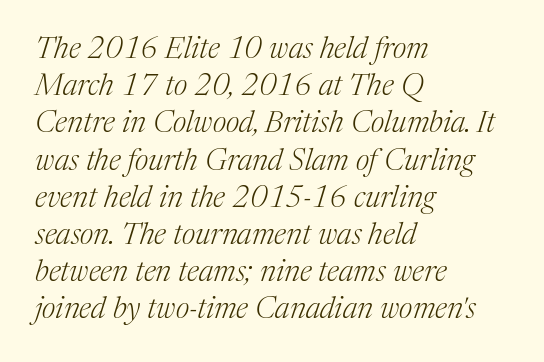
The image shows 30 px light serif type, italic (leaning right); set left-aligned, line spacing 1.24x, normal letter spacing, not underlined; medium stroke contrast and a medium x-height.
